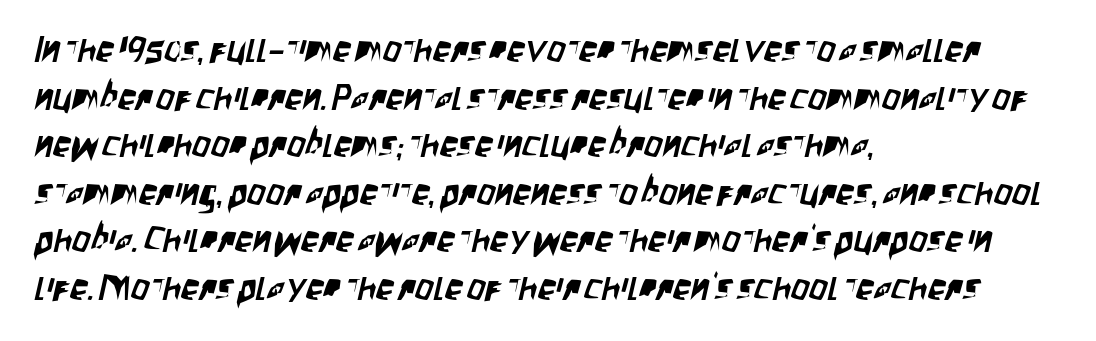
The image shows 36 px condensed sans-serif type; set left-aligned, normal line spacing (1.32x), normal letter spacing, not underlined; low stroke contrast and a large x-height.
